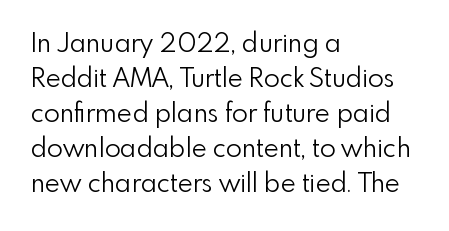
Q: Is the text bold? A: No.
Q: Is the text italic (slanted)? A: No, it is upright.
Q: Is the text underlined? A: No.
Q: How is the paragraph aligned? A: Left-aligned.
Q: Is the spacing between letters normal or unusually wide? A: Normal.
Q: Is the spacing between lines tight, normal or loose? A: Normal.
